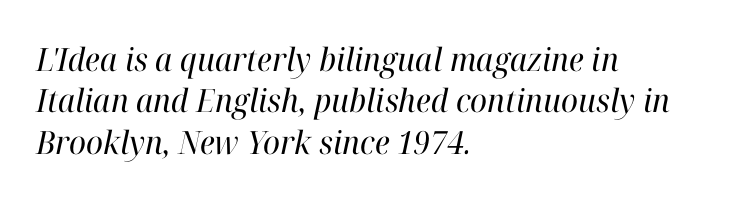
Q: Is the text bold? A: No.
Q: Is the text italic (slanted)? A: Yes, it leans right by about 12 degrees.
Q: Is the typeface a serif or a sans-serif typeface? A: Serif.
Q: Is the text underlined? A: No.
Q: How is the paragraph aligned? A: Left-aligned.
Q: Is the spacing between letters normal or unusually wide? A: Normal.
Q: Is the spacing between lines tight, normal or loose? A: Normal.
Q: Width (condensed, normal, or wide)? A: Normal.
Q: Stroke contrast? A: High.
Q: x-height? A: Medium.
Q: Monospaced? A: No.
